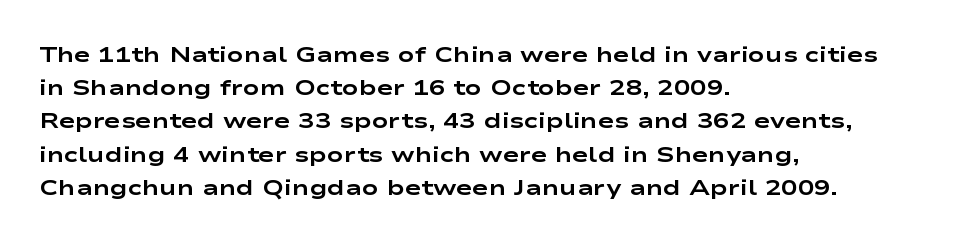
{"italic": "no", "bold": "yes", "underline": "no", "align": "left", "line_spacing": "normal", "line_spacing_ratio": 1.51, "letter_spacing": "normal", "letter_spacing_em": 0.0, "glyph_px": 22}
